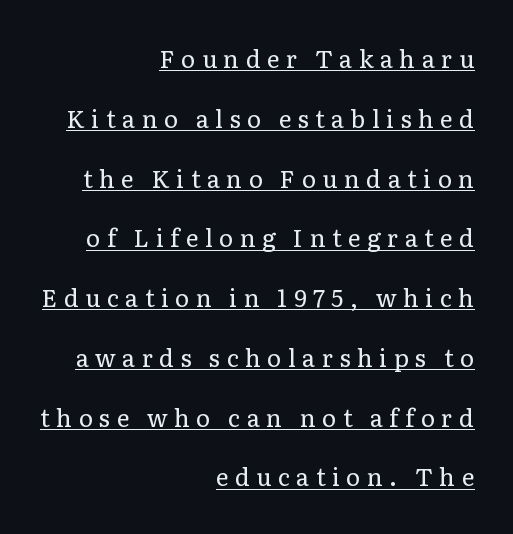
If you drew a line through each stem, it would be perfectly vertical. Whoever set this chose breathing room over compactness in the vertical rhythm. Stem width sits at or under what a default text font uses. A typesetter would call this heavily tracked-out type. Glance below the letters and you will spot a drawn line.
